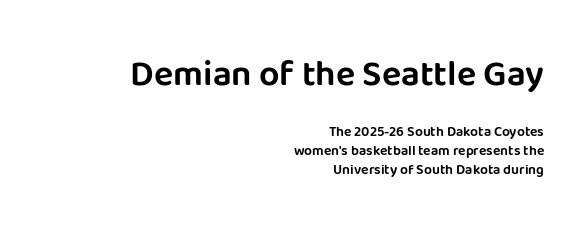
Q: Is the text italic (slanted)? A: No, it is upright.
Q: Is the typeface a serif or a sans-serif typeface? A: Sans-serif.
Q: Is the text underlined? A: No.
Q: How is the paragraph aligned? A: Right-aligned.
Q: Is the spacing between letters normal or unusually wide? A: Normal.
Q: Is the spacing between lines tight, normal or loose? A: Normal.
Q: Which block of text is set in a larger size, the first (top) or the second (bottom)? A: The first (top) one.
Q: Width (condensed, normal, or wide)? A: Normal.
Q: Stroke contrast? A: Low.
Q: x-height? A: Large.
Q: Monospaced? A: No.
